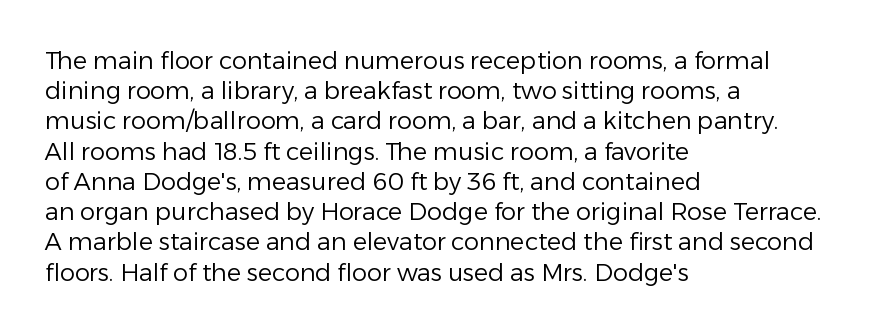
{"italic": "no", "bold": "no", "underline": "no", "align": "left", "line_spacing": "normal", "line_spacing_ratio": 1.26, "letter_spacing": "normal", "letter_spacing_em": 0.0, "glyph_px": 24}
